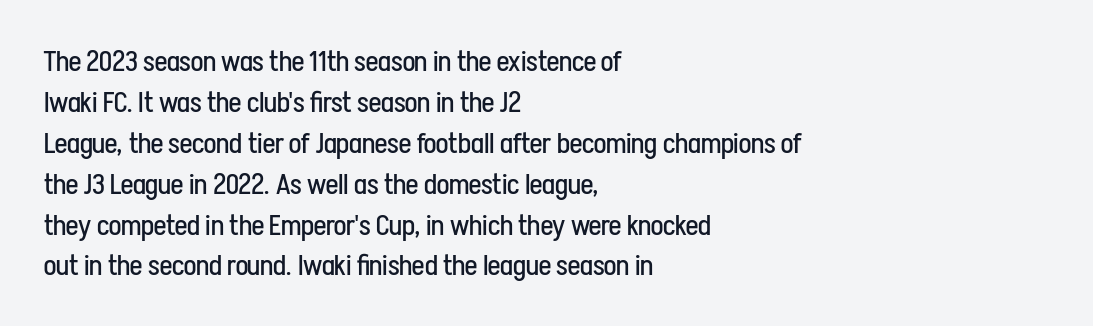
{"serif": "no", "italic": "no", "bold": "no", "weight": "regular", "width": "condensed", "stroke_contrast": "low", "x_height": "medium", "monospaced": "no", "underline": "no", "align": "left", "line_spacing": "normal", "line_spacing_ratio": 1.41, "letter_spacing": "normal", "letter_spacing_em": 0.0, "glyph_px": 29}
